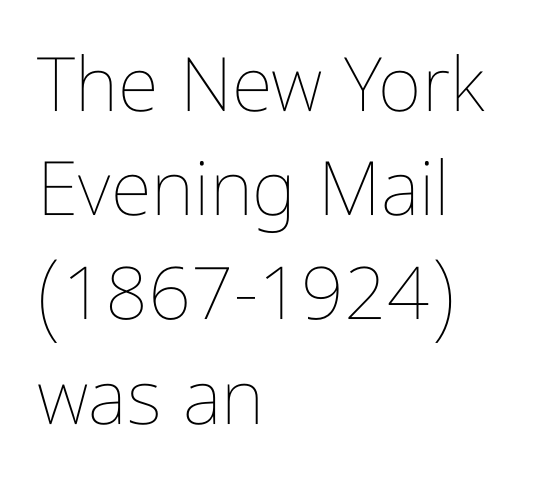
Any mark beneath the type? The region is blank. Proportional: the letters do not fall into vertical columns. Interline gaps are of average width in this sample. A typesetter would mark this as roman, not italic. The typesetter chose a ragged-right arrangement here.
